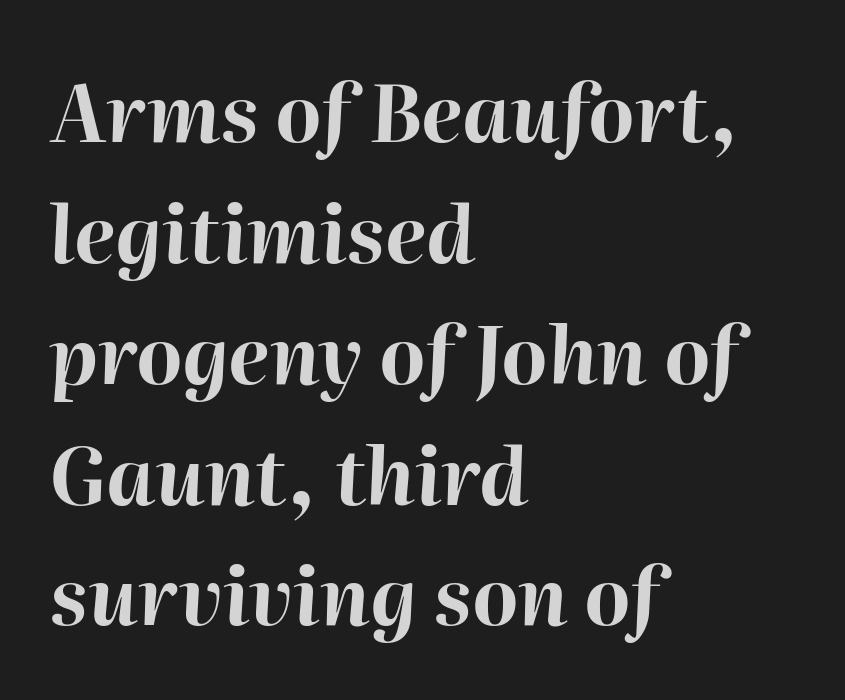
{"italic": "yes", "lean": "right", "slant_degrees": 2, "bold": "yes", "weight": "bold", "width": "normal", "stroke_contrast": "high", "x_height": "medium", "monospaced": "no", "underline": "no", "align": "left", "line_spacing": "normal", "line_spacing_ratio": 1.53, "letter_spacing": "normal", "letter_spacing_em": 0.0, "glyph_px": 79}
